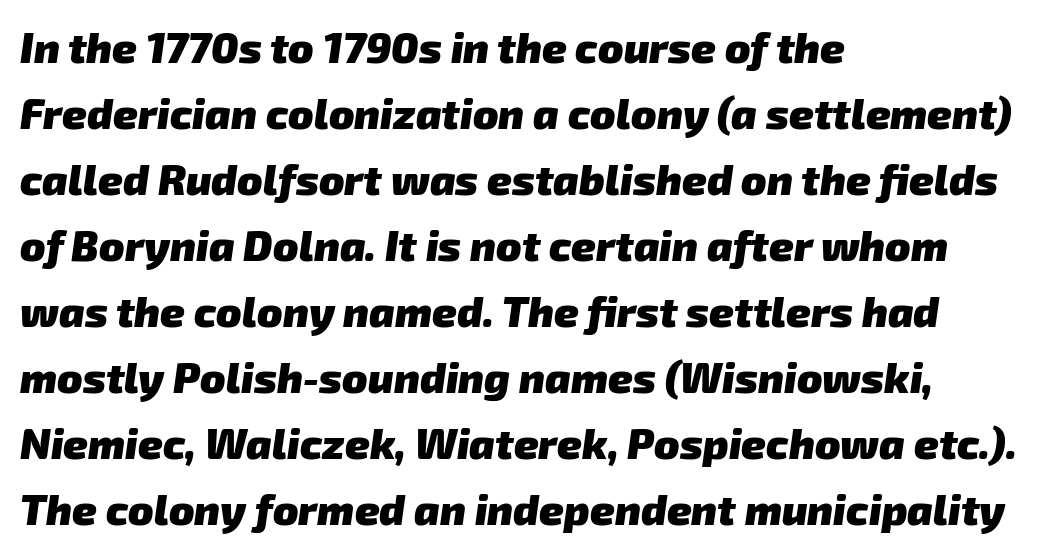
{"serif": "no", "bold": "yes", "weight": "heavy", "width": "normal", "stroke_contrast": "low", "x_height": "medium", "monospaced": "no", "underline": "no", "align": "left", "line_spacing": "normal", "line_spacing_ratio": 1.57, "letter_spacing": "normal", "letter_spacing_em": 0.0, "glyph_px": 42}
